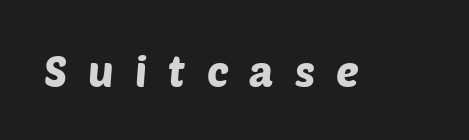
Note: no serifs on the glyphs. The type is letterspaced generously, with wide tracking. Each letter keeps its own natural width here, so spacing adapts to shape. The zone under the glyphs is completely vacant.
